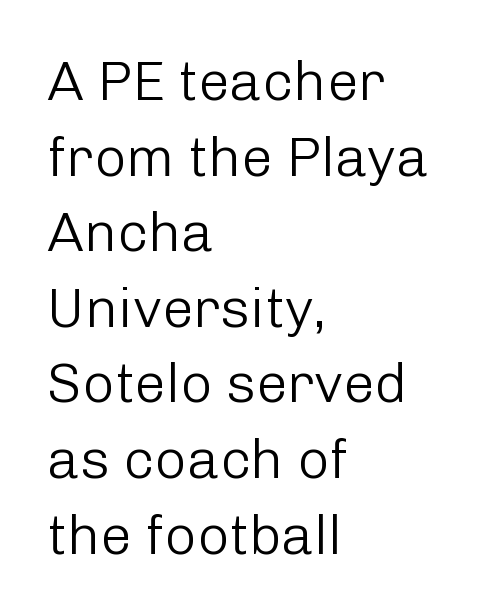
The image shows 56 px light sans-serif type, upright; set left-aligned, normal line spacing (1.35x), normal letter spacing, not underlined; low stroke contrast and a medium x-height.
